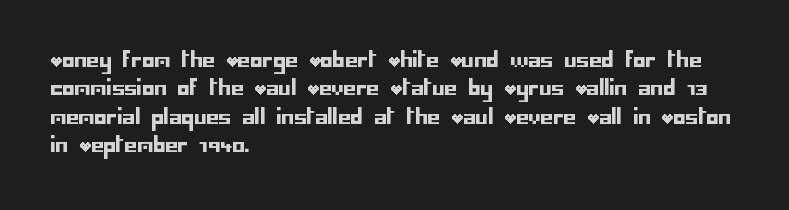
{"italic": "no", "underline": "no", "align": "left", "line_spacing": "normal", "line_spacing_ratio": 1.42, "letter_spacing": "normal", "letter_spacing_em": 0.0, "glyph_px": 20}
